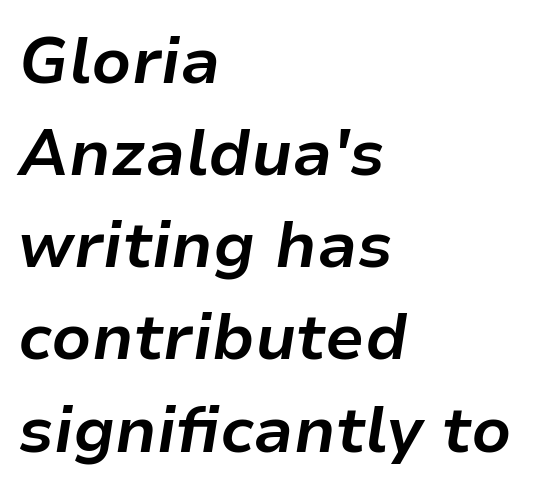
{"italic": "yes", "lean": "right", "slant_degrees": 9, "bold": "yes", "weight": "bold", "width": "normal", "stroke_contrast": "low", "x_height": "medium", "monospaced": "no", "underline": "no", "align": "left", "line_spacing": "normal", "line_spacing_ratio": 1.44, "letter_spacing": "normal", "letter_spacing_em": 0.0, "glyph_px": 64}
